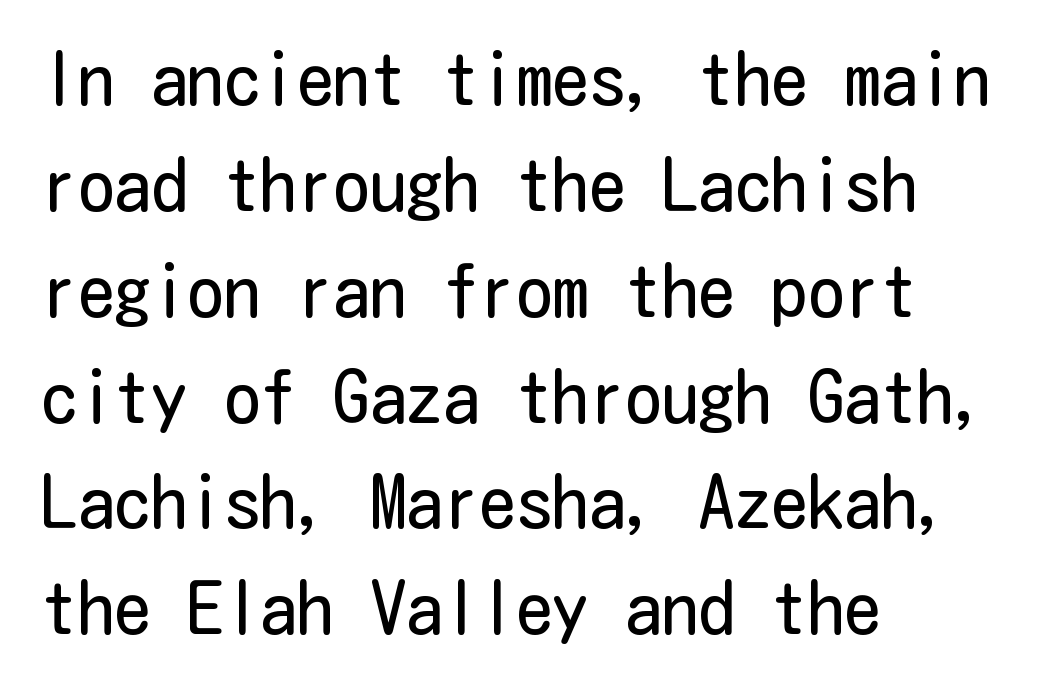
{"serif": "no", "italic": "no", "bold": "no", "weight": "regular", "width": "condensed", "stroke_contrast": "low", "x_height": "medium", "underline": "no", "align": "left", "line_spacing": "normal", "line_spacing_ratio": 1.45, "letter_spacing": "normal", "letter_spacing_em": 0.0, "glyph_px": 73}
